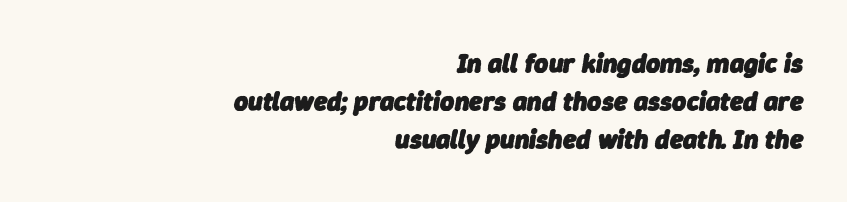
{"italic": "yes", "lean": "right", "slant_degrees": 9, "bold": "yes", "underline": "no", "align": "right", "line_spacing": "normal", "line_spacing_ratio": 1.41, "letter_spacing": "normal", "letter_spacing_em": 0.0, "glyph_px": 27}
